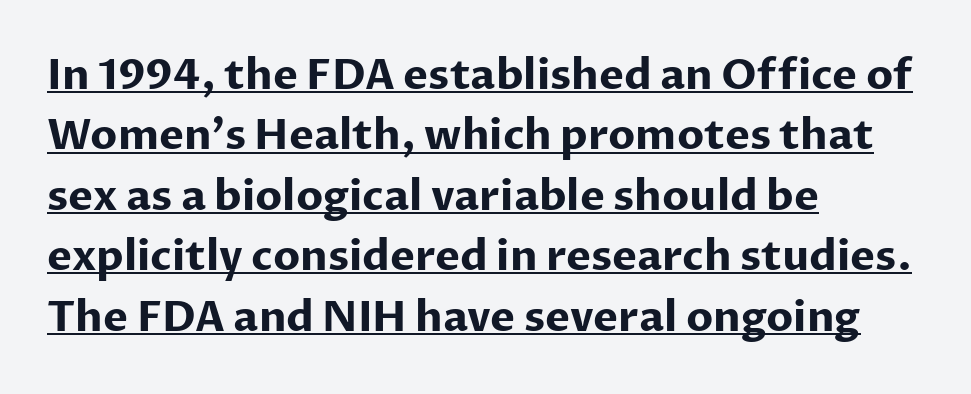
Q: Is the text bold? A: Yes.
Q: Is the text italic (slanted)? A: No, it is upright.
Q: Is the typeface a serif or a sans-serif typeface? A: Sans-serif.
Q: Is the text underlined? A: Yes.
Q: How is the paragraph aligned? A: Left-aligned.
Q: Is the spacing between letters normal or unusually wide? A: Normal.
Q: Is the spacing between lines tight, normal or loose? A: Normal.
Q: Width (condensed, normal, or wide)? A: Normal.
Q: Stroke contrast? A: Low.
Q: x-height? A: Medium.
Q: Monospaced? A: No.
